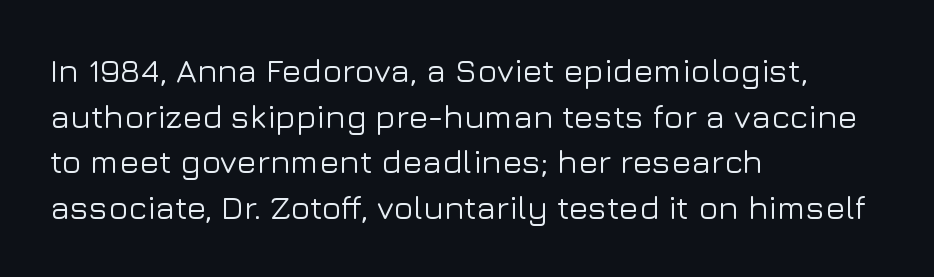
The image shows 33 px sans-serif type, upright; set left-aligned, normal line spacing (1.38x), normal letter spacing, not underlined; low stroke contrast and a medium x-height.
